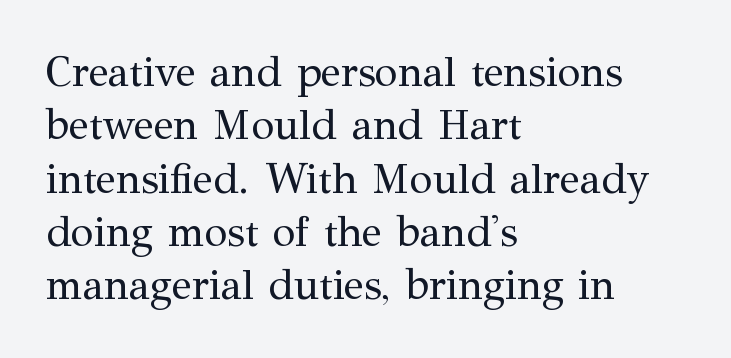
{"serif": "yes", "italic": "no", "bold": "no", "weight": "regular", "width": "normal", "stroke_contrast": "medium", "x_height": "medium", "monospaced": "no", "underline": "no", "align": "left", "line_spacing": "normal", "line_spacing_ratio": 1.27, "letter_spacing": "normal", "letter_spacing_em": 0.0, "glyph_px": 42}
